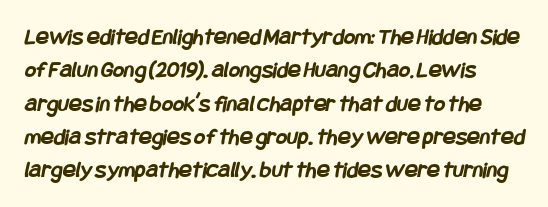
{"bold": "yes", "underline": "no", "line_spacing": "normal", "line_spacing_ratio": 1.39, "letter_spacing": "normal", "letter_spacing_em": 0.0, "glyph_px": 24}
